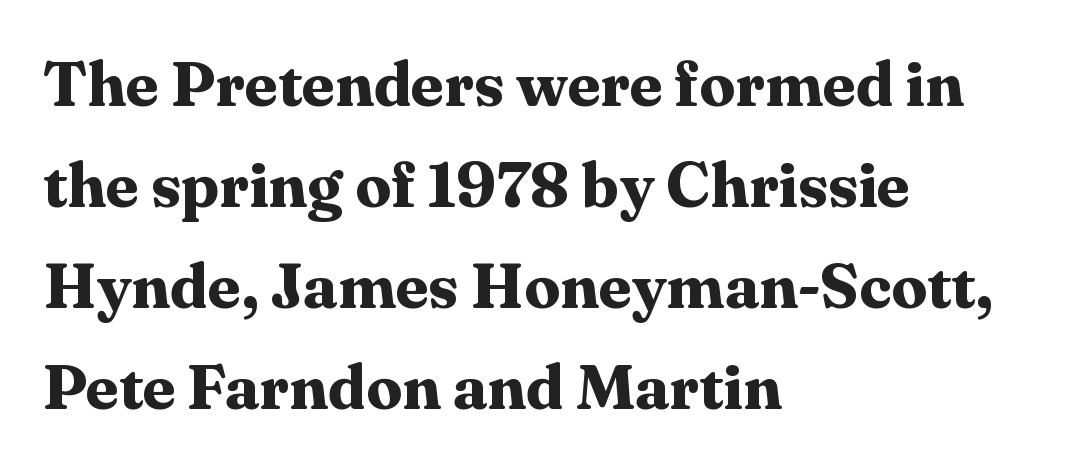
Q: Is the text bold? A: Yes.
Q: Is the text italic (slanted)? A: No, it is upright.
Q: Is the typeface a serif or a sans-serif typeface? A: Serif.
Q: Is the text underlined? A: No.
Q: How is the paragraph aligned? A: Left-aligned.
Q: Is the spacing between letters normal or unusually wide? A: Normal.
Q: Is the spacing between lines tight, normal or loose? A: Normal.
Q: Width (condensed, normal, or wide)? A: Normal.
Q: Stroke contrast? A: Medium.
Q: x-height? A: Medium.
Q: Monospaced? A: No.
